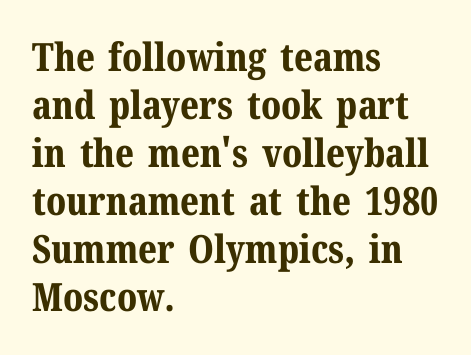
Q: Is the text bold? A: Yes.
Q: Is the text italic (slanted)? A: No, it is upright.
Q: Is the typeface a serif or a sans-serif typeface? A: Serif.
Q: Is the text underlined? A: No.
Q: How is the paragraph aligned? A: Left-aligned.
Q: Is the spacing between letters normal or unusually wide? A: Normal.
Q: Width (condensed, normal, or wide)? A: Normal.
Q: Stroke contrast? A: Medium.
Q: x-height? A: Medium.
Q: Monospaced? A: No.
